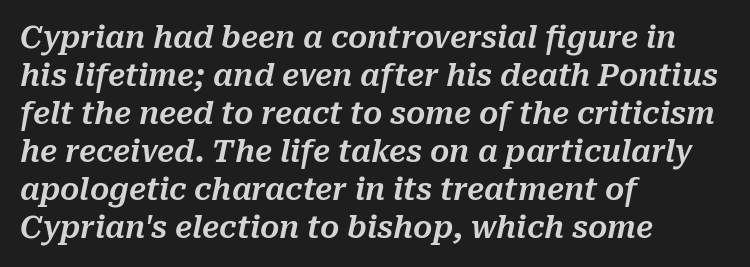
{"italic": "yes", "lean": "right", "slant_degrees": 10, "width": "normal", "stroke_contrast": "medium", "x_height": "medium", "monospaced": "no", "underline": "no", "align": "left", "line_spacing": "normal", "line_spacing_ratio": 1.27, "letter_spacing": "normal", "letter_spacing_em": 0.0, "glyph_px": 30}
